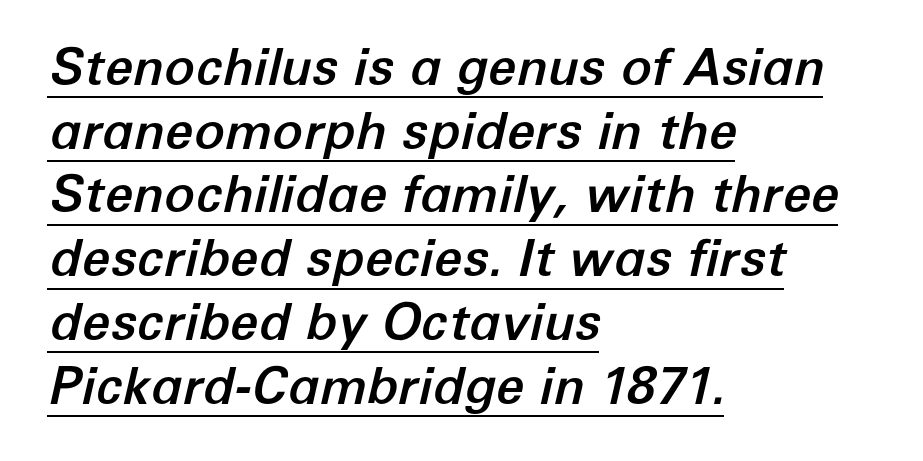
The image shows 51 px text type, italic (leaning right); set left-aligned, normal line spacing (1.25x), normal letter spacing, underlined; low stroke contrast and a medium x-height.
